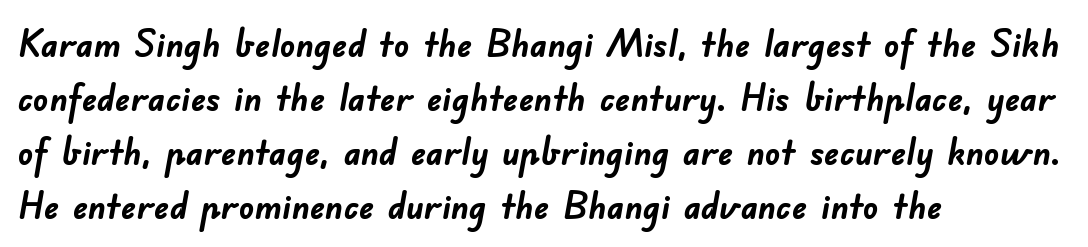
The image shows 38 px semibold sans-serif type; set left-aligned, normal line spacing (1.42x), normal letter spacing, not underlined; low stroke contrast and a small x-height.
